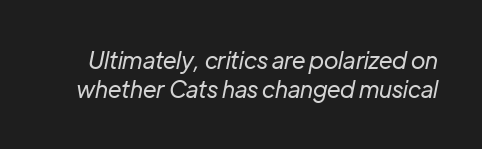
Q: Is the text bold? A: No.
Q: Is the text italic (slanted)? A: Yes, it leans right by about 12 degrees.
Q: Is the text underlined? A: No.
Q: Is the spacing between letters normal or unusually wide? A: Normal.
Q: Is the spacing between lines tight, normal or loose? A: Normal.
